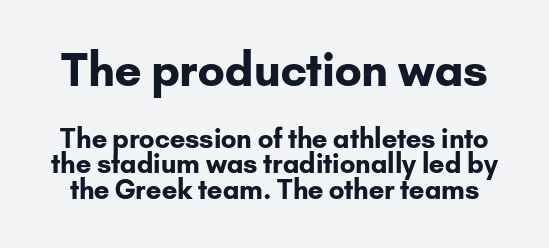
{"serif": "no", "italic": "no", "bold": "yes", "weight": "bold", "width": "normal", "stroke_contrast": "low", "x_height": "small", "monospaced": "no", "underline": "no", "line_spacing": "tight", "line_spacing_ratio": 0.99, "letter_spacing": "normal", "letter_spacing_em": 0.0, "larger_block": "first", "size_ratio": 1.73, "glyph_px": 45}
